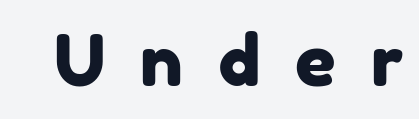
{"serif": "no", "width": "normal", "stroke_contrast": "low", "x_height": "medium", "monospaced": "no", "underline": "no", "letter_spacing": "wide", "letter_spacing_em": 0.49, "glyph_px": 71}
